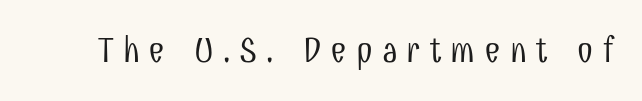
The image shows 36 px light, condensed sans-serif type, upright; set unusually wide letter spacing (+0.25 em), not underlined; low stroke contrast and a medium x-height.
